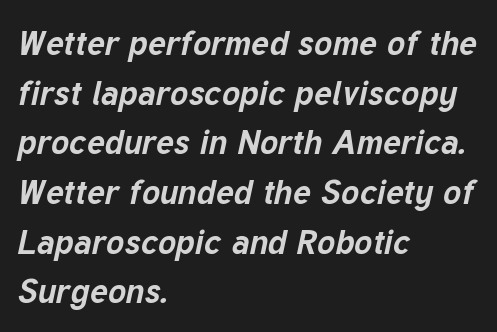
Q: Is the text bold? A: Yes.
Q: Is the text italic (slanted)? A: Yes, it leans right by about 12 degrees.
Q: Is the text underlined? A: No.
Q: How is the paragraph aligned? A: Left-aligned.
Q: Is the spacing between letters normal or unusually wide? A: Normal.
Q: Is the spacing between lines tight, normal or loose? A: Normal.
Q: Width (condensed, normal, or wide)? A: Normal.
Q: Stroke contrast? A: Low.
Q: x-height? A: Medium.
Q: Monospaced? A: No.
